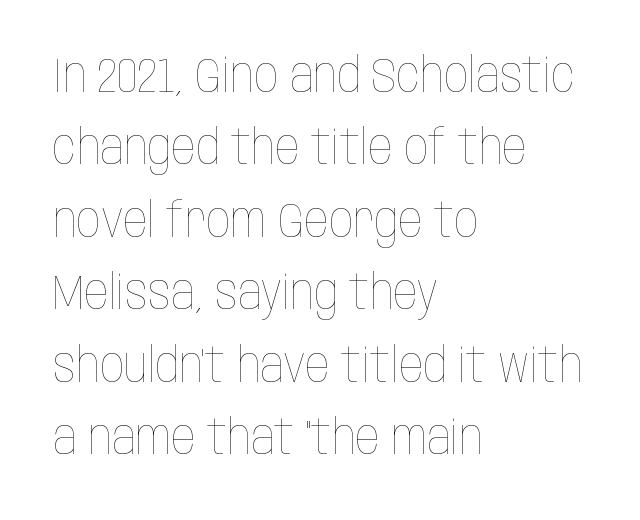
The image shows 48 px thin, condensed type, upright; set left-aligned, normal line spacing (1.51x), normal letter spacing, not underlined; low stroke contrast and a large x-height.
